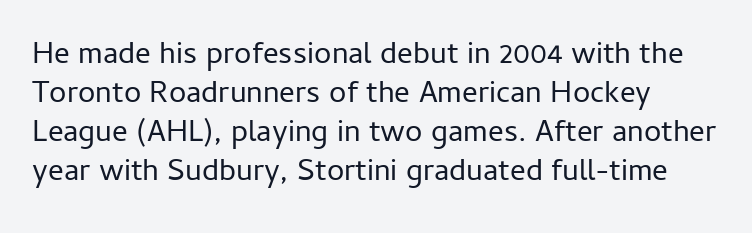
The image shows 31 px regular-weight sans-serif type, upright; set normal line spacing (1.26x), normal letter spacing, not underlined; low stroke contrast and a medium x-height.
